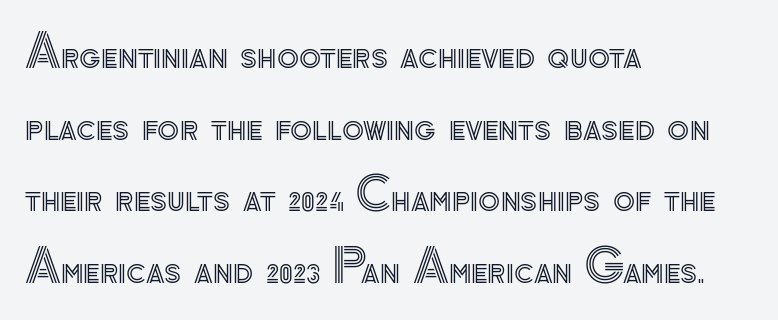
Quick note: interline space is typical. Is the letter spacing exaggerated? No — it looks like the ordinary default. Posture: straight, roman, zero tilt. Each row of text sits above clean, open space. A typesetter would call this proportional, since set widths differ per character.
